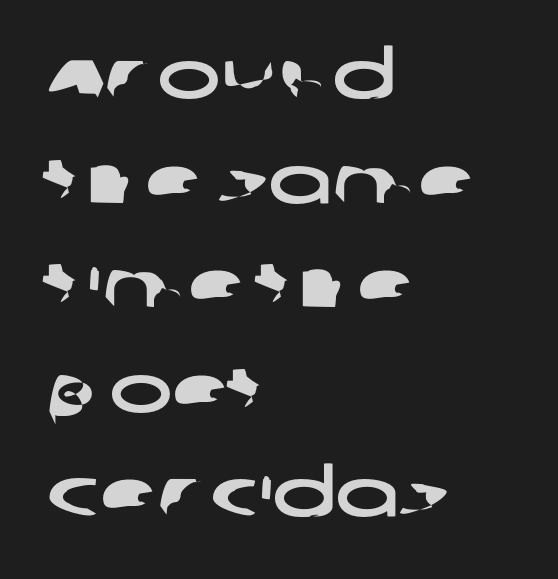
Q: Is the typeface a serif or a sans-serif typeface? A: Sans-serif.
Q: Is the text underlined? A: No.
Q: How is the paragraph aligned? A: Left-aligned.
Q: Is the spacing between letters normal or unusually wide? A: Normal.
Q: Is the spacing between lines tight, normal or loose? A: Normal.
Q: Width (condensed, normal, or wide)? A: Wide.
Q: Stroke contrast? A: Low.
Q: x-height? A: Large.
Q: Monospaced? A: No.
